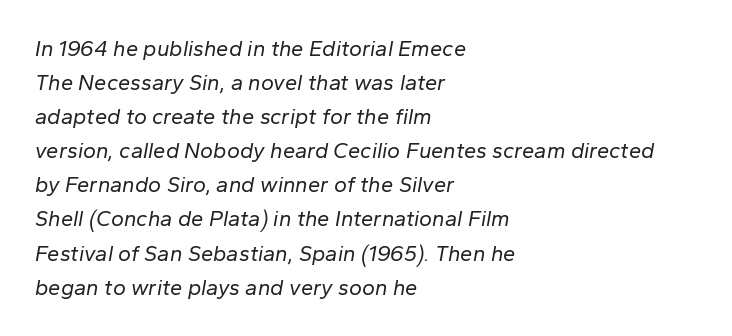
The image shows 22 px text type, italic (leaning right); set left-aligned, normal line spacing (1.55x), normal letter spacing, not underlined.
